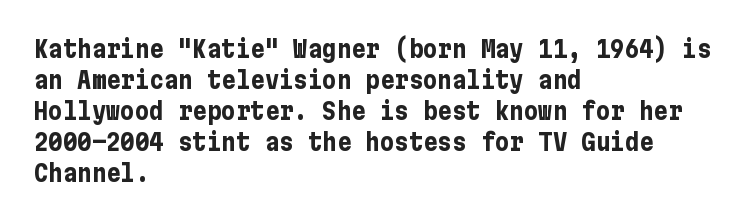
Q: Is the text bold? A: Yes.
Q: Is the text italic (slanted)? A: No, it is upright.
Q: Is the text underlined? A: No.
Q: How is the paragraph aligned? A: Left-aligned.
Q: Is the spacing between letters normal or unusually wide? A: Normal.
Q: Is the spacing between lines tight, normal or loose? A: Normal.
